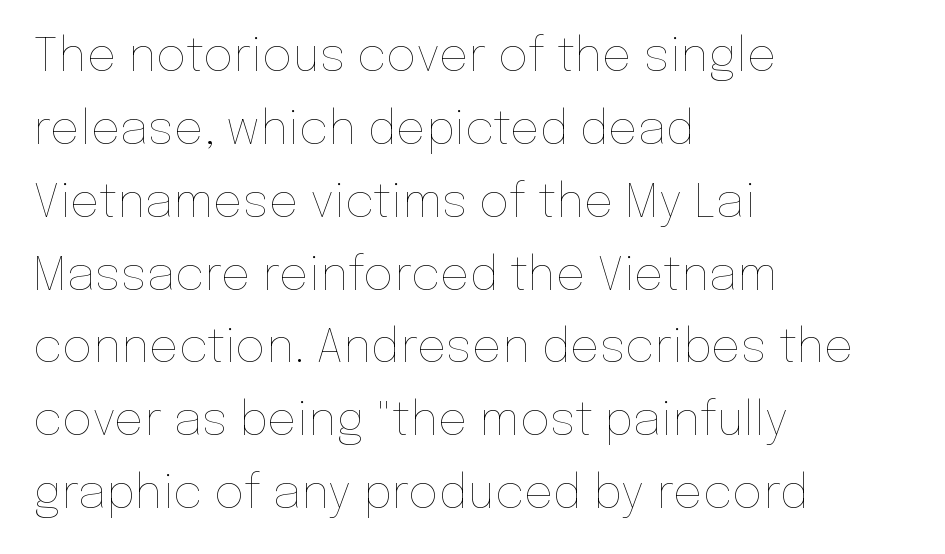
The image shows 47 px thin type, upright; set left-aligned, normal line spacing (1.55x), normal letter spacing, not underlined; low stroke contrast and a medium x-height.
